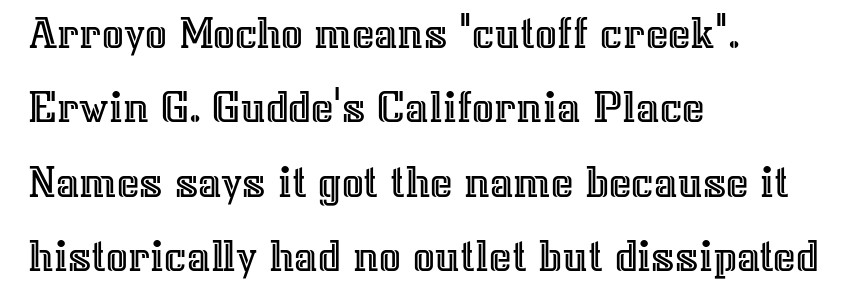
{"italic": "no", "width": "normal", "x_height": "medium", "monospaced": "no", "underline": "no", "align": "left", "line_spacing": "normal", "line_spacing_ratio": 1.55, "letter_spacing": "normal", "letter_spacing_em": 0.0, "glyph_px": 48}
